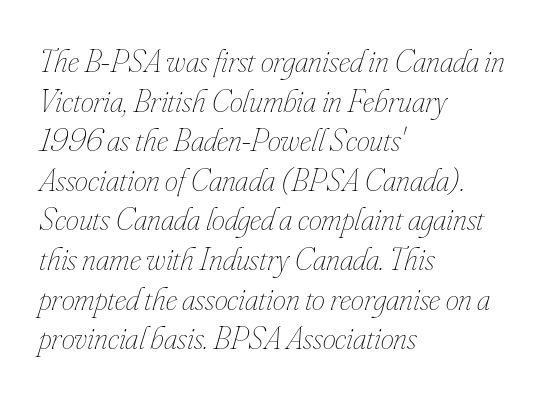
Q: Is the text bold? A: No.
Q: Is the text italic (slanted)? A: Yes, it leans right by about 16 degrees.
Q: Is the text underlined? A: No.
Q: How is the paragraph aligned? A: Left-aligned.
Q: Is the spacing between letters normal or unusually wide? A: Normal.
Q: Width (condensed, normal, or wide)? A: Condensed.
Q: Stroke contrast? A: Low.
Q: x-height? A: Small.
Q: Monospaced? A: No.
